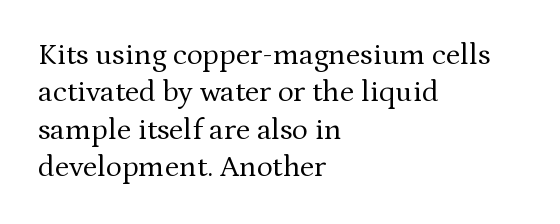
The image shows 30 px regular-weight serif type, upright; set left-aligned, normal line spacing (1.25x), normal letter spacing, not underlined; medium stroke contrast and a medium x-height.
